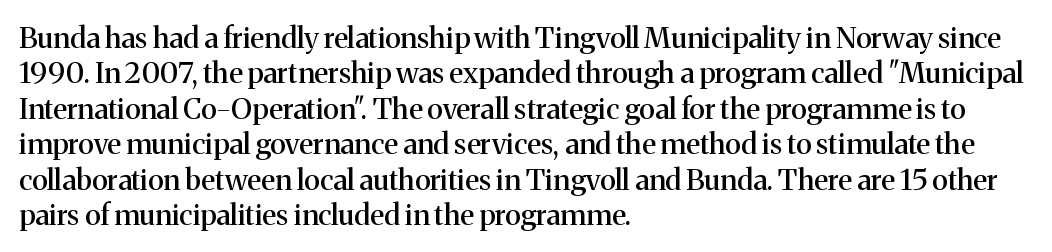
Q: Is the text italic (slanted)? A: No, it is upright.
Q: Is the typeface a serif or a sans-serif typeface? A: Serif.
Q: Is the text underlined? A: No.
Q: How is the paragraph aligned? A: Left-aligned.
Q: Is the spacing between letters normal or unusually wide? A: Normal.
Q: Width (condensed, normal, or wide)? A: Normal.
Q: Stroke contrast? A: Medium.
Q: x-height? A: Medium.
Q: Monospaced? A: No.
